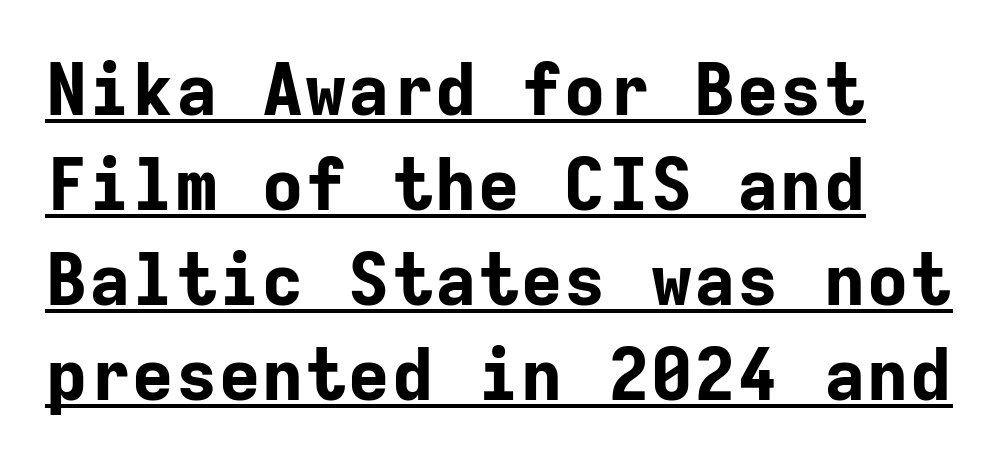
{"serif": "no", "italic": "no", "bold": "yes", "weight": "bold", "width": "normal", "stroke_contrast": "low", "x_height": "medium", "monospaced": "yes", "underline": "yes", "line_spacing": "normal", "line_spacing_ratio": 1.32, "letter_spacing": "normal", "letter_spacing_em": 0.0, "glyph_px": 72}
